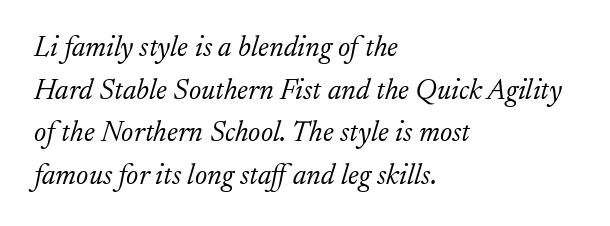
The rendering uses natural spacing where letterforms have individual widths. The type is set solid horizontally, with unmodified tracking. This sample uses an oblique cut, with every glyph tilted off the vertical. A classic flush-left, rag-right setting is used for this passage.
